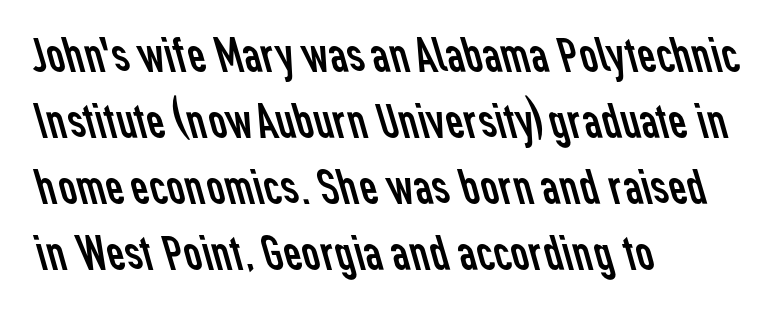
{"serif": "no", "bold": "no", "weight": "regular", "width": "normal", "stroke_contrast": "low", "x_height": "medium", "monospaced": "no", "underline": "no", "align": "left", "line_spacing": "normal", "line_spacing_ratio": 1.32, "letter_spacing": "normal", "letter_spacing_em": 0.0, "glyph_px": 50}
